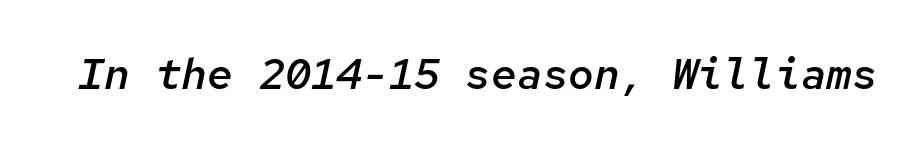
The image shows 43 px semibold type, italic (leaning right), monospaced; set normal letter spacing, not underlined; low stroke contrast and a medium x-height.
